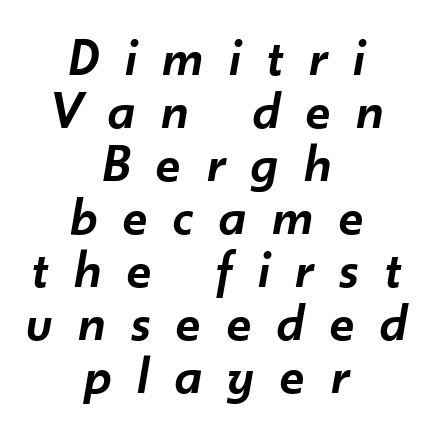
Does the leading feel generous? Not at all — it's pinched. Students, this is semibold: more ink than regular, less than bold. Italic: yes, the glyphs are oblique. This sample uses expanded letter spacing, leaving extra air between glyphs.
